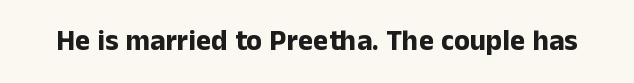
Every stem runs plumb, perpendicular to the baseline. The letters carry no serifs — their stems end cleanly without finishing strokes. The rendering uses natural spacing where letterforms have individual widths. Typographic density is high because the face is bold. Characters follow at the spacing the type designer built in. Any mark beneath the type? The region is blank.
